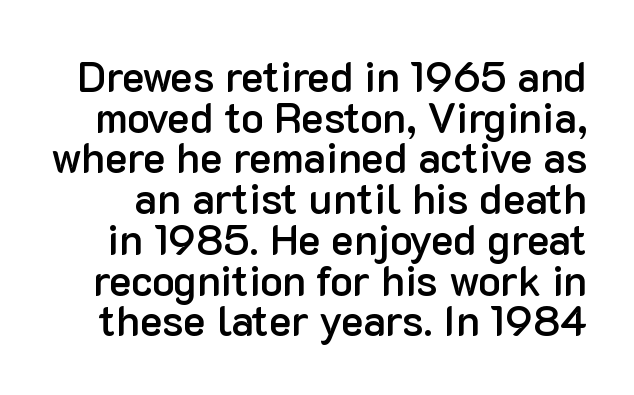
Nope, no serifs anywhere on these letters. The tracking reads as untouched default to a designer's eye. Check under the words: just untouched page. Horizontal bands of white between lines are thin slivers. Caption: semibold face, moderately heavy strokes.
